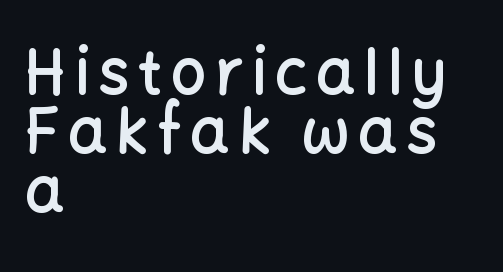
The image shows 62 px semibold sans-serif type, upright; set left-aligned, tight line spacing (0.95x), not underlined; low stroke contrast and a medium x-height.
